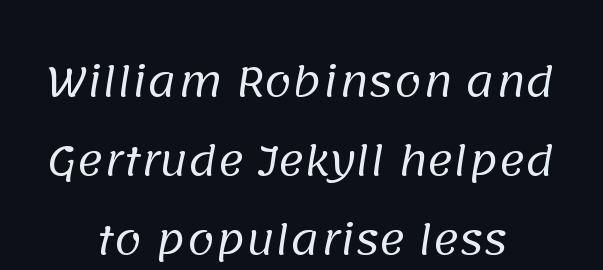
The face used here is proportionally spaced, like ordinary book or web type. The passage shown has conventional tracking throughout. Vertical stems look standard width or narrower in stroke. Caption: multi-line text, centered on the measure. Compared with typical paragraphs, the rows here are farther apart. Honestly, there is no underline to notice here at all.
